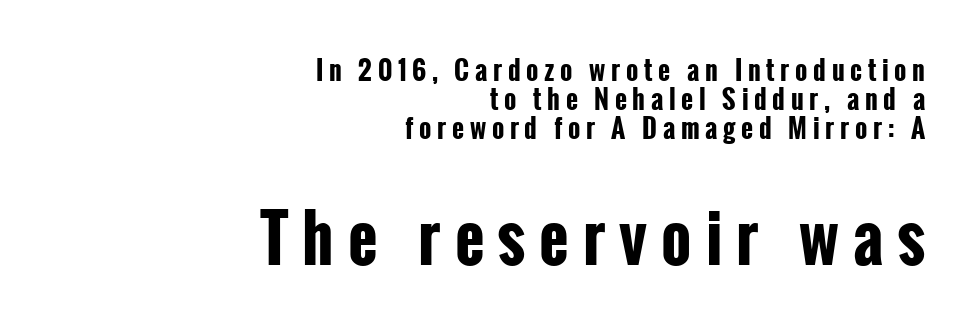
The image shows 64 px bold, condensed sans-serif type, upright; set right-aligned, tight line spacing (1.12x), unusually wide letter spacing (+0.22 em), not underlined; the second (bottom) block is 2.46x larger; low stroke contrast and a medium x-height.
